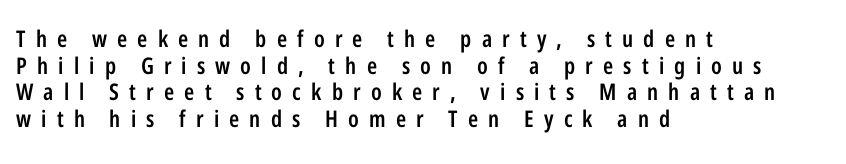
The image shows 23 px text type, upright; set left-aligned, line spacing 1.16x, unusually wide letter spacing (+0.44 em), not underlined.
